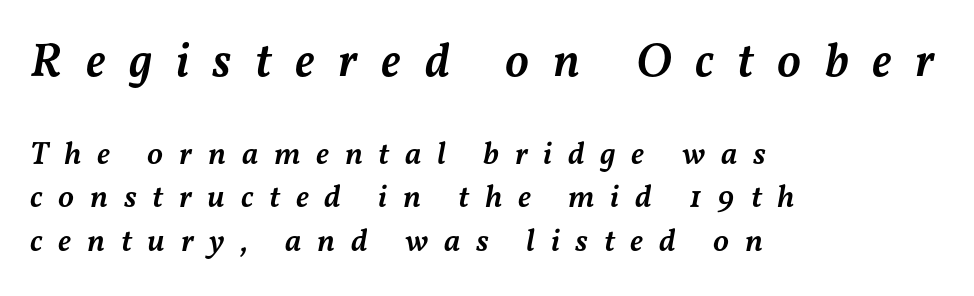
{"italic": "yes", "lean": "right", "slant_degrees": 11, "bold": "semi", "weight": "semibold", "width": "normal", "stroke_contrast": "medium", "x_height": "medium", "monospaced": "no", "underline": "no", "align": "left", "line_spacing": "normal", "line_spacing_ratio": 1.35, "letter_spacing": "wide", "letter_spacing_em": 0.49, "larger_block": "first", "size_ratio": 1.5, "glyph_px": 48}
